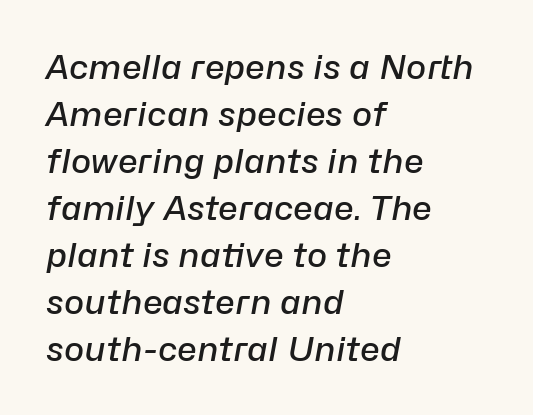
You could call the tracking neutral — neither tight nor loose. Yep, that's italic — everything's leaning. This sample has the flowing, uneven cadence of proportional lettering. Summary of vertical rhythm: regular, with standard interline spacing. Does the copy run flush right? No — it runs flush left. Each row of text sits above clean, open space.
